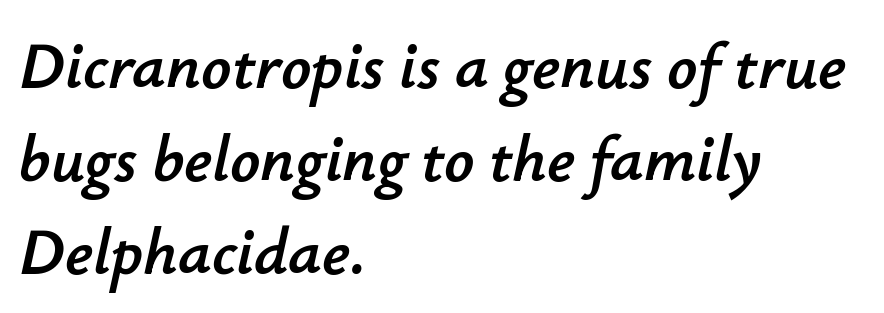
The image shows 66 px text type, italic (leaning right); set left-aligned, normal line spacing (1.41x), normal letter spacing, not underlined; low stroke contrast and a small x-height.
